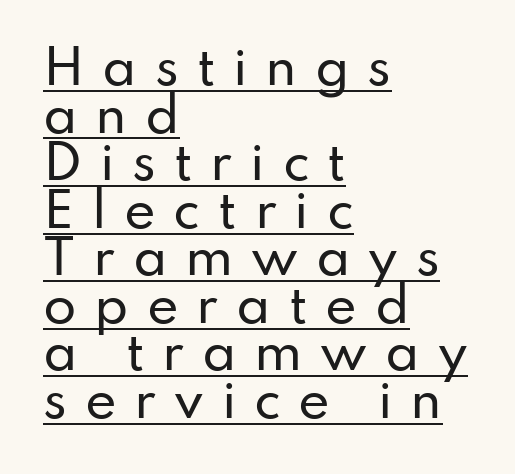
{"serif": "no", "italic": "no", "width": "normal", "stroke_contrast": "low", "x_height": "small", "monospaced": "no", "underline": "yes", "align": "left", "line_spacing": "tight", "line_spacing_ratio": 0.99, "letter_spacing": "wide", "letter_spacing_em": 0.37, "glyph_px": 48}
